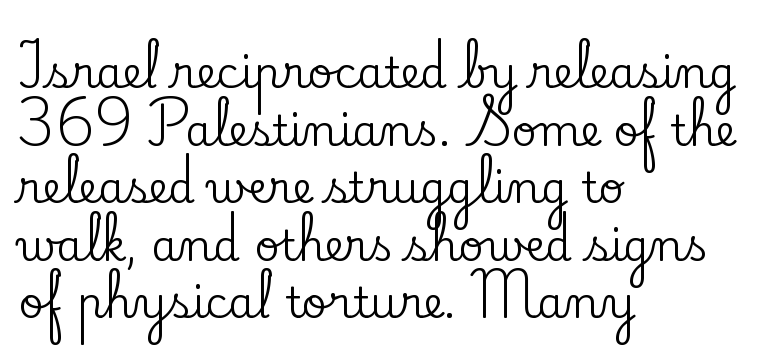
{"serif": "yes", "italic": "no", "width": "normal", "stroke_contrast": "low", "x_height": "small", "monospaced": "no", "underline": "no", "align": "left", "line_spacing": "normal", "line_spacing_ratio": 1.34, "letter_spacing": "normal", "letter_spacing_em": 0.0, "glyph_px": 43}
